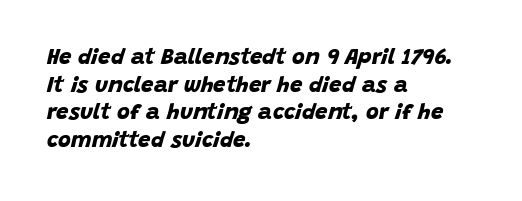
Q: Is the text bold? A: Yes.
Q: Is the text underlined? A: No.
Q: How is the paragraph aligned? A: Left-aligned.
Q: Is the spacing between letters normal or unusually wide? A: Normal.
Q: Is the spacing between lines tight, normal or loose? A: Normal.
